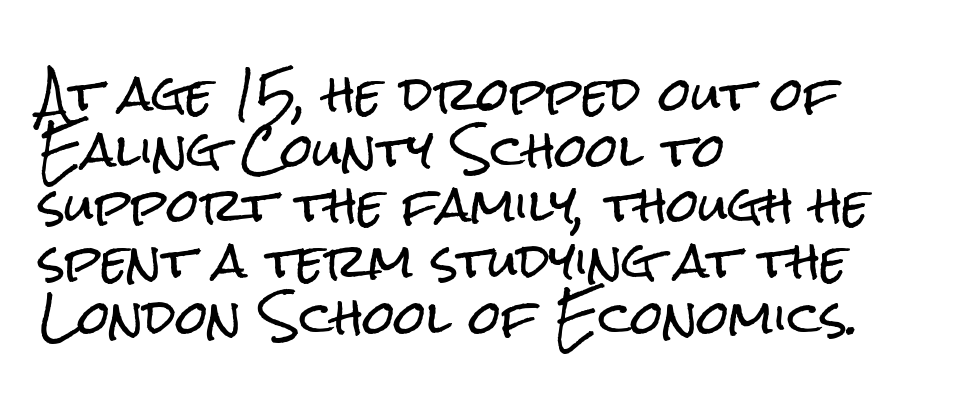
Q: Is the text italic (slanted)? A: No, it is upright.
Q: Is the typeface a serif or a sans-serif typeface? A: Sans-serif.
Q: Is the text underlined? A: No.
Q: How is the paragraph aligned? A: Left-aligned.
Q: Is the spacing between letters normal or unusually wide? A: Normal.
Q: Width (condensed, normal, or wide)? A: Condensed.
Q: Stroke contrast? A: Low.
Q: x-height? A: Medium.
Q: Monospaced? A: No.
